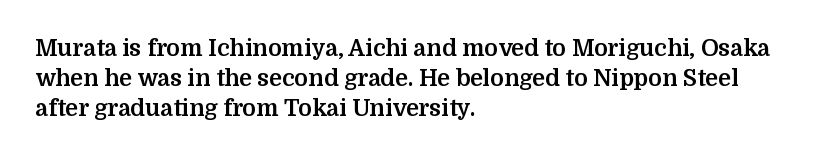
Does extra space separate the letters? No, they use regular spacing. The passage is arranged the way most books set body copy — flush left. Successive baselines arrive at the customary interval. Posture: upright roman. Is the type bold? Yes — the strokes are clearly thick and heavy.
